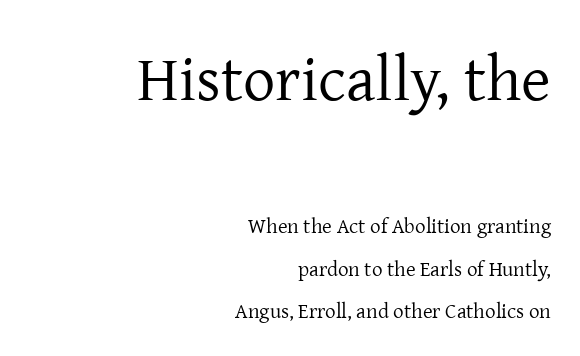
Q: Is the text bold? A: No.
Q: Is the text italic (slanted)? A: No, it is upright.
Q: Is the typeface a serif or a sans-serif typeface? A: Serif.
Q: Is the text underlined? A: No.
Q: How is the paragraph aligned? A: Right-aligned.
Q: Is the spacing between letters normal or unusually wide? A: Normal.
Q: Is the spacing between lines tight, normal or loose? A: Loose.
Q: Which block of text is set in a larger size, the first (top) or the second (bottom)? A: The first (top) one.
Q: Width (condensed, normal, or wide)? A: Normal.
Q: Stroke contrast? A: Low.
Q: x-height? A: Medium.
Q: Monospaced? A: No.
